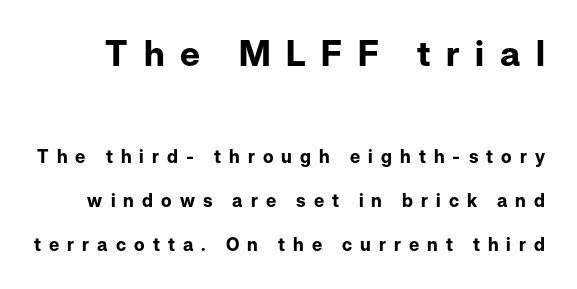
{"serif": "no", "italic": "no", "bold": "yes", "weight": "bold", "width": "normal", "stroke_contrast": "low", "x_height": "medium", "monospaced": "no", "underline": "no", "line_spacing": "loose", "line_spacing_ratio": 2.44, "letter_spacing": "wide", "letter_spacing_em": 0.45, "larger_block": "first", "size_ratio": 1.94, "glyph_px": 35}
